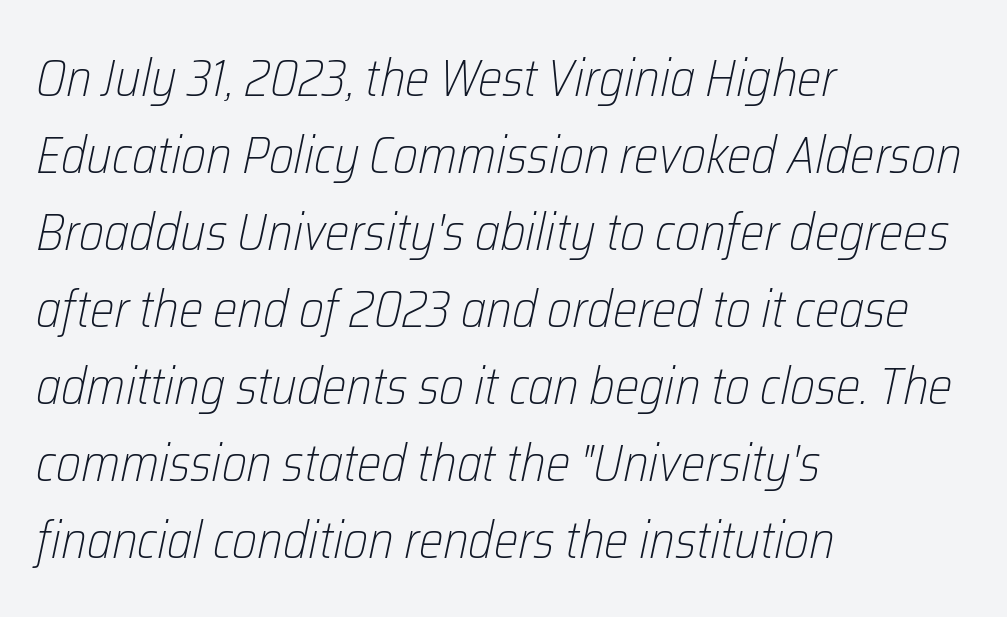
The image shows 52 px light, condensed type, italic (leaning right); set left-aligned, normal line spacing (1.48x), normal letter spacing, not underlined; low stroke contrast and a medium x-height.
